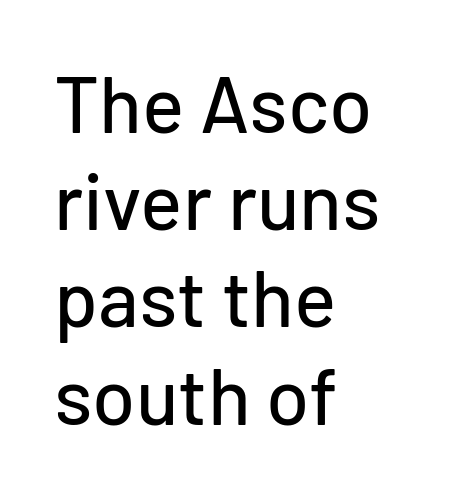
Q: Is the text italic (slanted)? A: No, it is upright.
Q: Is the typeface a serif or a sans-serif typeface? A: Sans-serif.
Q: Is the text underlined? A: No.
Q: How is the paragraph aligned? A: Left-aligned.
Q: Is the spacing between letters normal or unusually wide? A: Normal.
Q: Width (condensed, normal, or wide)? A: Normal.
Q: Stroke contrast? A: Low.
Q: x-height? A: Medium.
Q: Monospaced? A: No.
